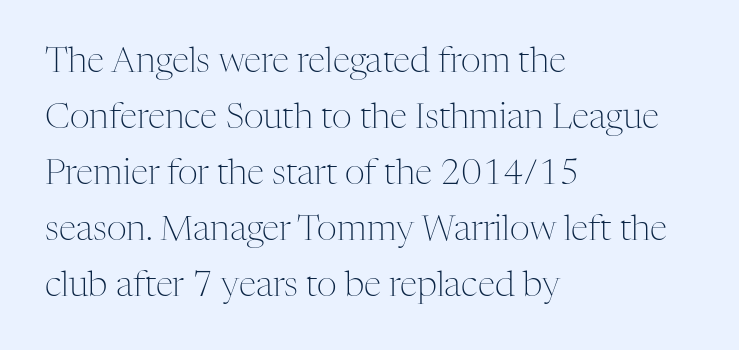
The image shows 35 px light serif type, upright; set left-aligned, normal line spacing (1.6x), normal letter spacing, not underlined; medium stroke contrast and a medium x-height.
